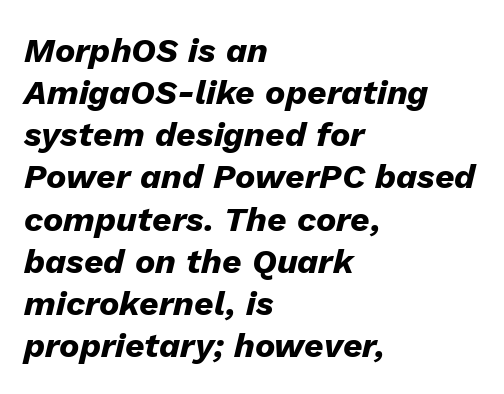
The rendering anchors every line to the left-hand side. Nobody drew a line under any word here. Tracking value appears to be zero — textbook default spacing. Here the designer chose a conventional face with non-uniform glyph widths.
